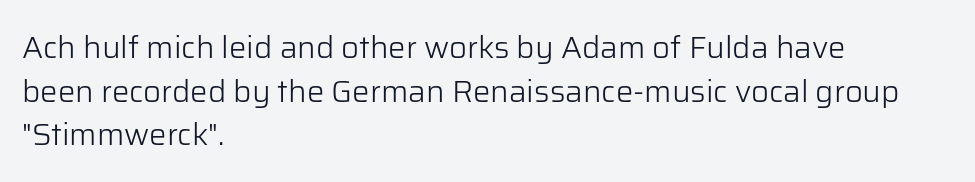
Q: Is the text bold? A: No.
Q: Is the text italic (slanted)? A: No, it is upright.
Q: Is the typeface a serif or a sans-serif typeface? A: Sans-serif.
Q: Is the text underlined? A: No.
Q: How is the paragraph aligned? A: Left-aligned.
Q: Is the spacing between letters normal or unusually wide? A: Normal.
Q: Is the spacing between lines tight, normal or loose? A: Normal.
Q: Width (condensed, normal, or wide)? A: Normal.
Q: Stroke contrast? A: Low.
Q: x-height? A: Medium.
Q: Monospaced? A: No.
